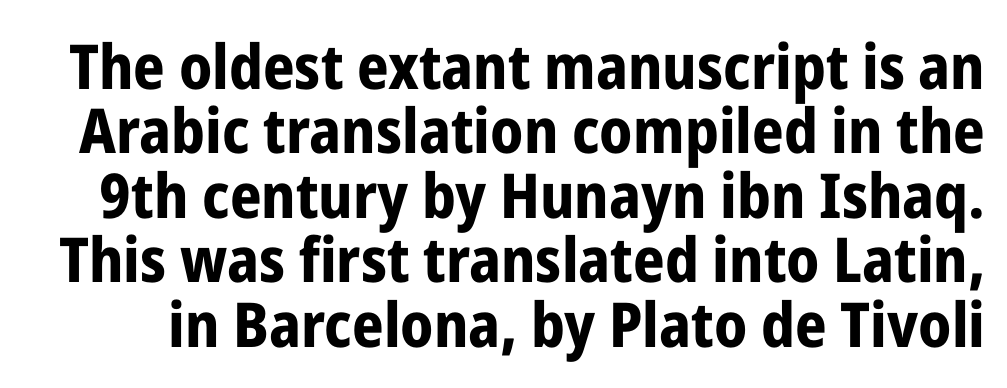
The image shows 62 px bold, condensed sans-serif type, upright; set tight line spacing (1.04x), normal letter spacing, not underlined; low stroke contrast and a medium x-height.
